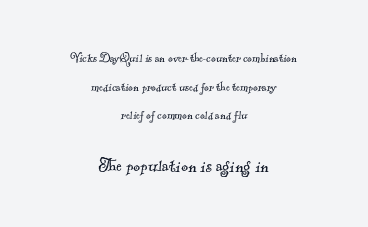
These glyphs show unthickened strokes, regular width or finer. The whitespace from short lines is split evenly between both sides. Whoever set this chose breathing room over compactness in the vertical rhythm. The letters sit at their default tracking, neither squeezed nor spread. Whoever set this made the second block the dominant, larger element. Letters rest on an invisible, unmarked baseline.
